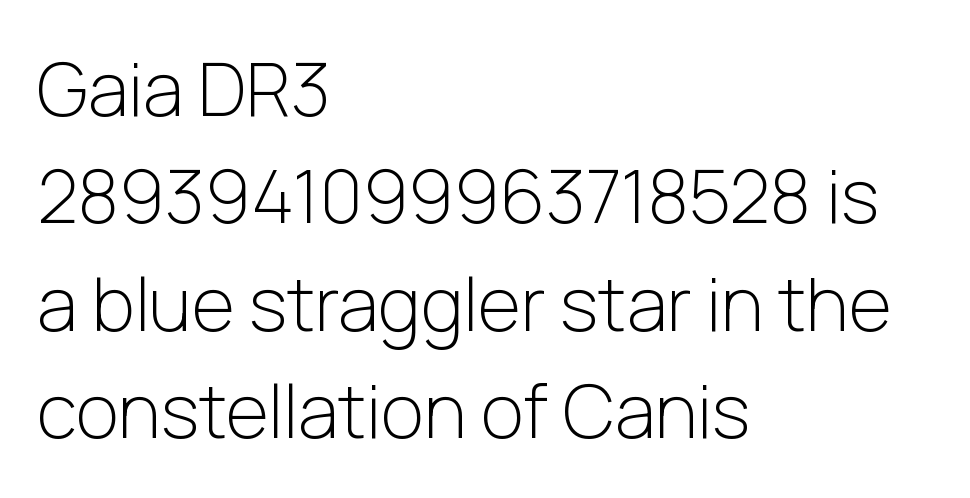
Q: Is the text bold? A: No.
Q: Is the text italic (slanted)? A: No, it is upright.
Q: Is the typeface a serif or a sans-serif typeface? A: Sans-serif.
Q: Is the text underlined? A: No.
Q: How is the paragraph aligned? A: Left-aligned.
Q: Is the spacing between letters normal or unusually wide? A: Normal.
Q: Is the spacing between lines tight, normal or loose? A: Normal.
Q: Width (condensed, normal, or wide)? A: Normal.
Q: Stroke contrast? A: Low.
Q: x-height? A: Medium.
Q: Monospaced? A: No.
